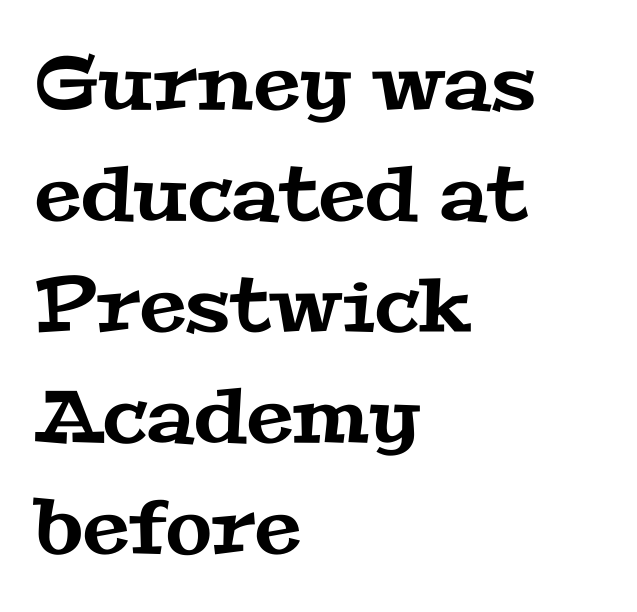
{"serif": "yes", "width": "wide", "stroke_contrast": "medium", "x_height": "medium", "monospaced": "no", "underline": "no", "align": "left", "line_spacing": "normal", "line_spacing_ratio": 1.48, "letter_spacing": "normal", "letter_spacing_em": 0.0, "glyph_px": 75}
